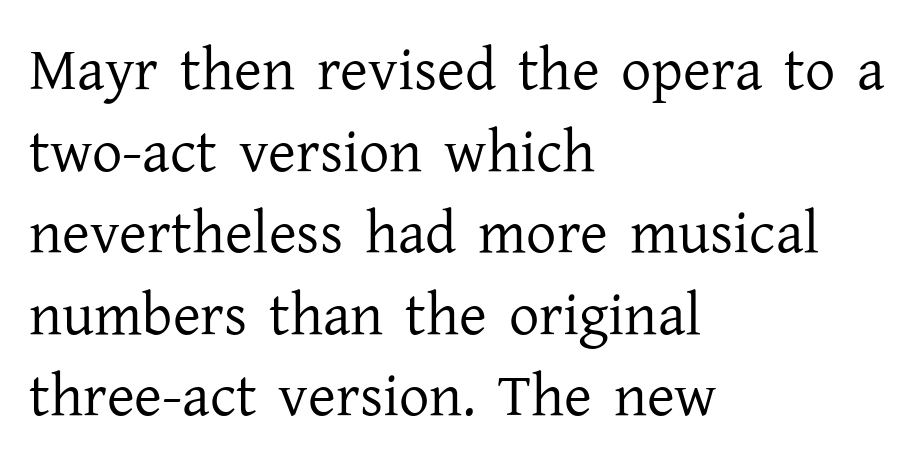
Q: Is the text bold? A: No.
Q: Is the text italic (slanted)? A: No, it is upright.
Q: Is the typeface a serif or a sans-serif typeface? A: Serif.
Q: Is the text underlined? A: No.
Q: How is the paragraph aligned? A: Left-aligned.
Q: Is the spacing between letters normal or unusually wide? A: Normal.
Q: Is the spacing between lines tight, normal or loose? A: Normal.
Q: Width (condensed, normal, or wide)? A: Normal.
Q: Stroke contrast? A: Low.
Q: x-height? A: Medium.
Q: Monospaced? A: No.
